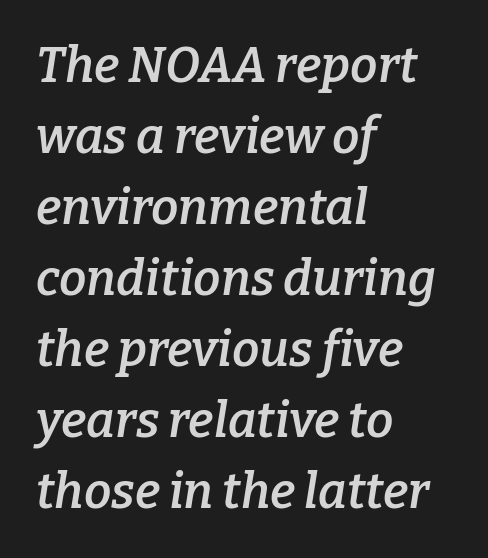
This sample uses an oblique cut, with every glyph tilted off the vertical. Regular leading. Every letter is mildly thick-stroked: semibold rather than bold. The designer went with a serif here, giving each stem small feet.
